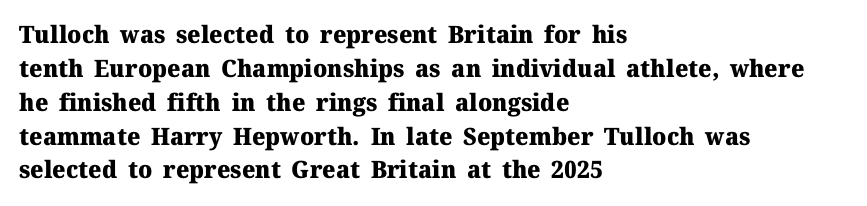
Check under the words: just untouched page. The lettering stays uniformly vertical, giving the passage a roman look. Does the weight exceed regular? Yes, all the way to bold. Leading: standard.
